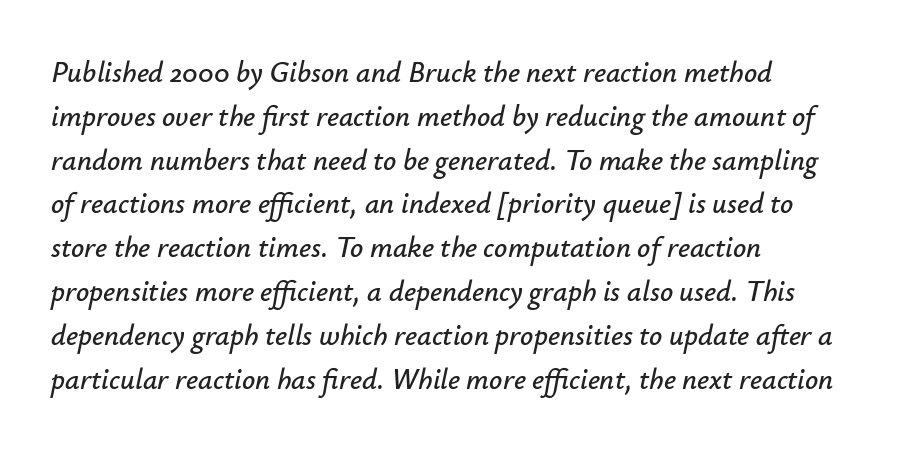
The image shows 29 px text type, italic (leaning right); set left-aligned, normal line spacing (1.51x), normal letter spacing, not underlined; low stroke contrast and a small x-height.
